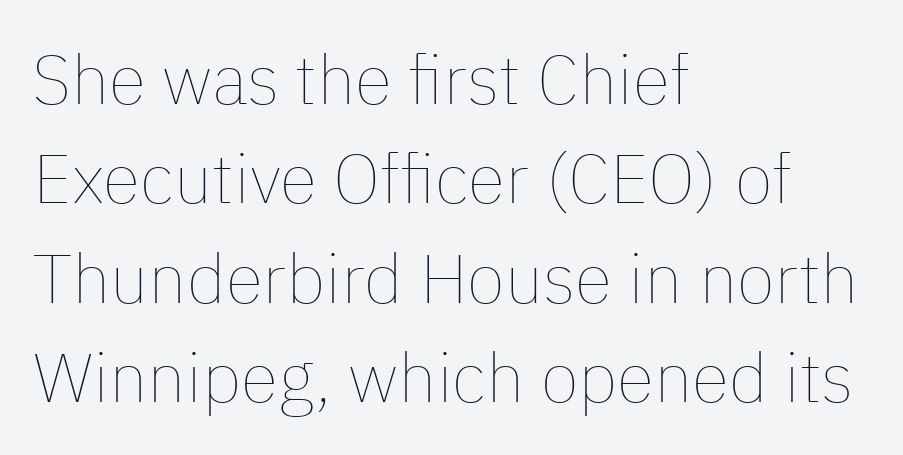
Leading matches the norm, producing a regular column. When letters stand straight like this, we call the style roman or upright. Caption: standard tracking, unaltered. The space beneath each line is pristine and unruled. A typesetter would call this proportional, since set widths differ per character. The weight tops out at a normal text grade.
